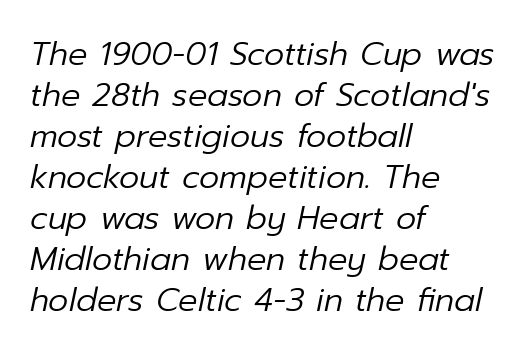
{"italic": "yes", "lean": "right", "slant_degrees": 12, "bold": "no", "weight": "regular", "width": "normal", "stroke_contrast": "low", "x_height": "medium", "monospaced": "no", "underline": "no", "align": "left", "line_spacing": "normal", "line_spacing_ratio": 1.28, "letter_spacing": "normal", "letter_spacing_em": 0.0, "glyph_px": 32}
